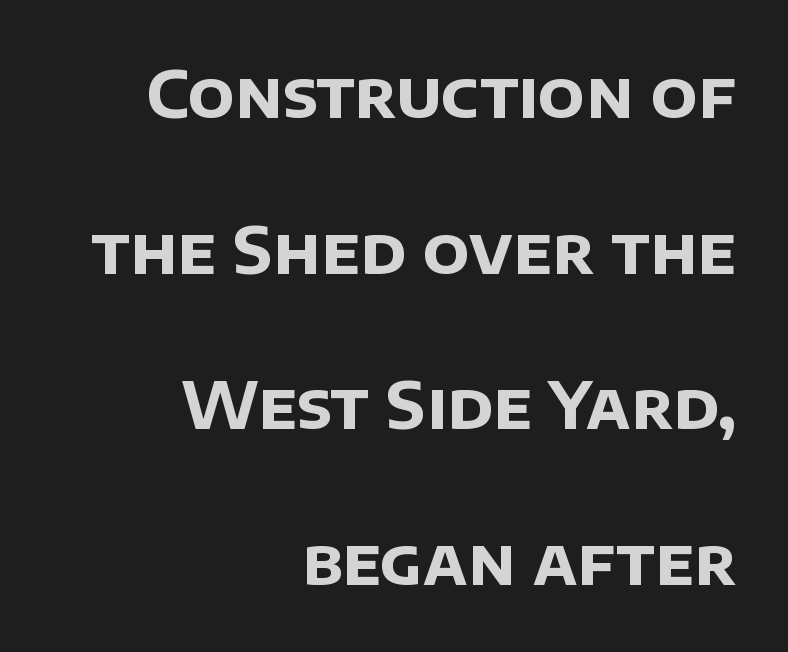
{"serif": "no", "bold": "yes", "weight": "bold", "width": "normal", "stroke_contrast": "low", "x_height": "large", "monospaced": "no", "underline": "no", "align": "right", "line_spacing": "loose", "line_spacing_ratio": 2.43, "letter_spacing": "normal", "letter_spacing_em": 0.0, "glyph_px": 64}
